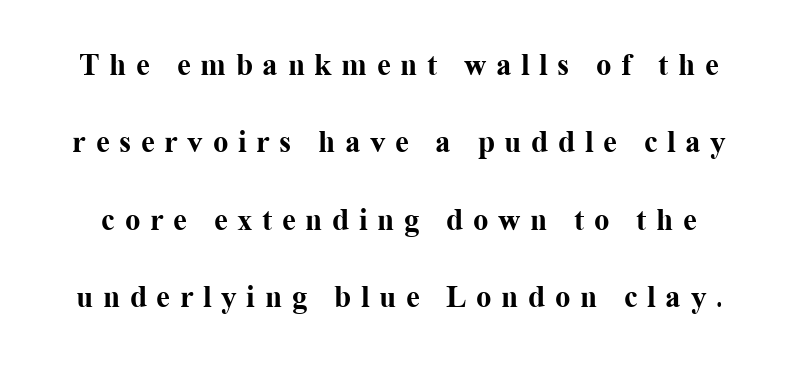
{"serif": "yes", "italic": "no", "bold": "yes", "weight": "bold", "width": "normal", "stroke_contrast": "medium", "x_height": "medium", "monospaced": "no", "underline": "no", "line_spacing": "loose", "line_spacing_ratio": 2.5, "letter_spacing": "wide", "letter_spacing_em": 0.31, "glyph_px": 31}
